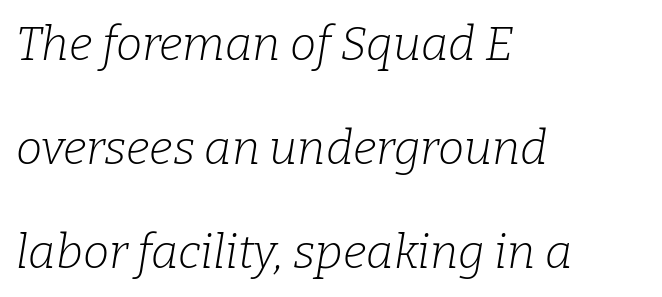
The image shows 47 px light serif type, italic (leaning right); set left-aligned, loose line spacing (2.21x), normal letter spacing, not underlined; low stroke contrast and a medium x-height.
